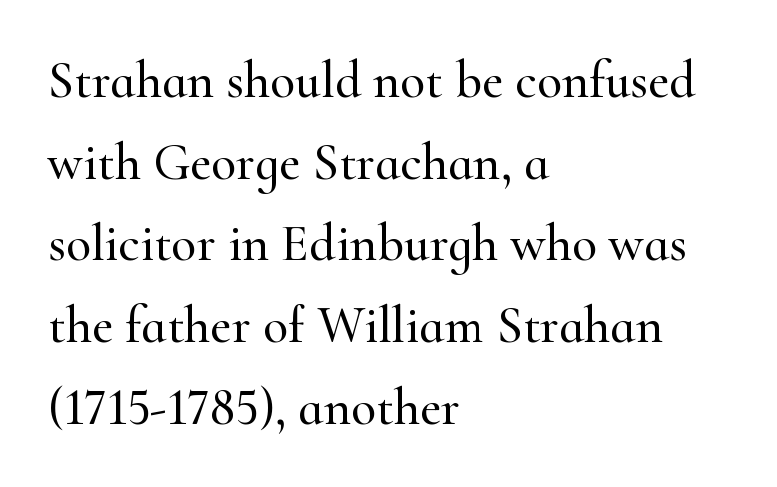
The image shows 52 px serif type, upright; set left-aligned, normal line spacing (1.57x), normal letter spacing, not underlined; high stroke contrast and a small x-height.
